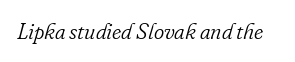
{"italic": "yes", "lean": "right", "slant_degrees": 16, "bold": "no", "underline": "no", "letter_spacing": "normal", "letter_spacing_em": 0.0, "glyph_px": 22}
